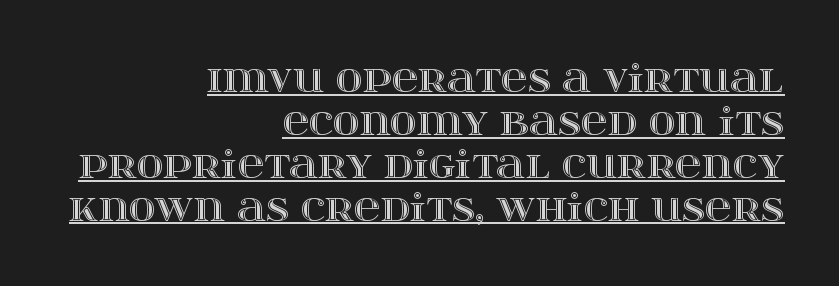
Every stem runs plumb, perpendicular to the baseline. The gaps between neighbouring characters are ordinary and unremarkable. Does the copy run flush right? Yes — the right margin is perfectly even. The letters advance in unequal steps, a hallmark of proportional type.
